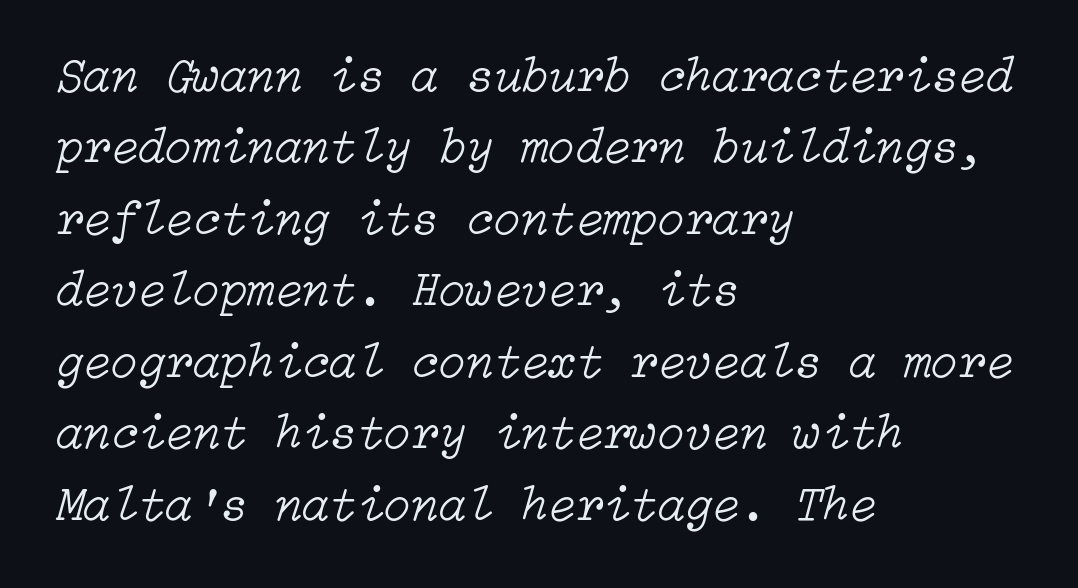
The image shows 50 px light type, italic (leaning right); set left-aligned, normal line spacing (1.43x), normal letter spacing, not underlined; low stroke contrast and a medium x-height.
